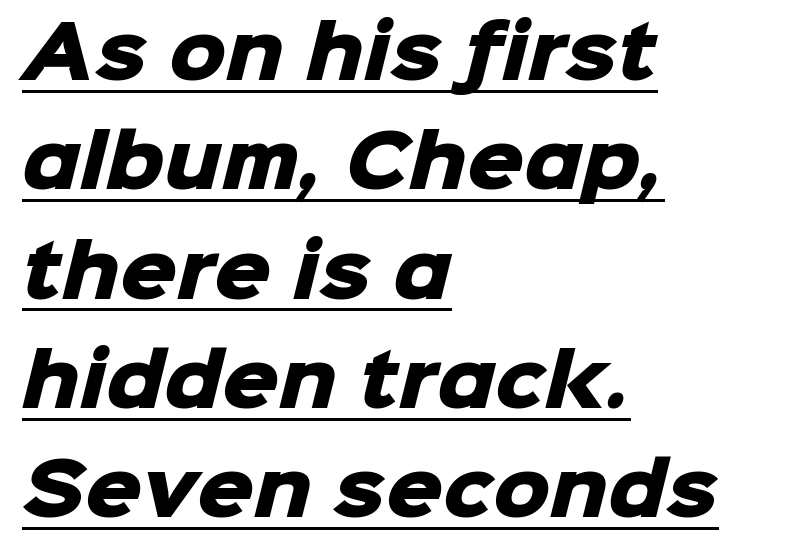
The image shows 71 px heavy sans-serif type; set left-aligned, normal line spacing (1.54x), normal letter spacing, underlined; low stroke contrast and a medium x-height.
